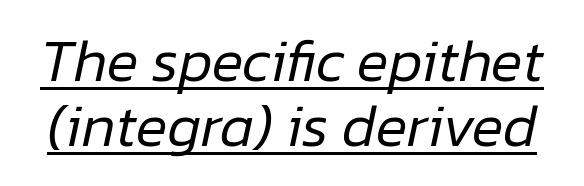
Q: Is the text bold? A: No.
Q: Is the text italic (slanted)? A: Yes, it leans right by about 12 degrees.
Q: Is the text underlined? A: Yes.
Q: Is the spacing between letters normal or unusually wide? A: Normal.
Q: Is the spacing between lines tight, normal or loose? A: Tight.
Q: Width (condensed, normal, or wide)? A: Normal.
Q: Stroke contrast? A: Low.
Q: x-height? A: Medium.
Q: Monospaced? A: No.
